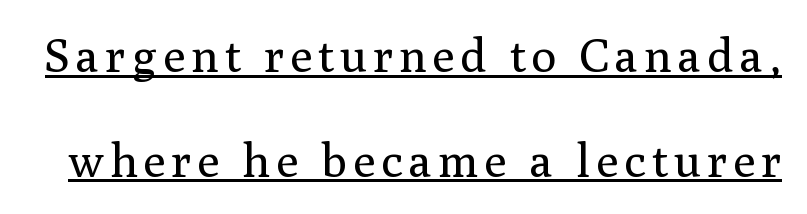
Stems here are at most as thick as an everyday book face. The passage shown stacks its lines with a broad gap. You can see a thin bar hugging the bottom of the glyphs. It's the straight-up-and-down kind of type. These lines are rendered in a variable-pitch font. You can tell from the footed stems that serif type was used.
